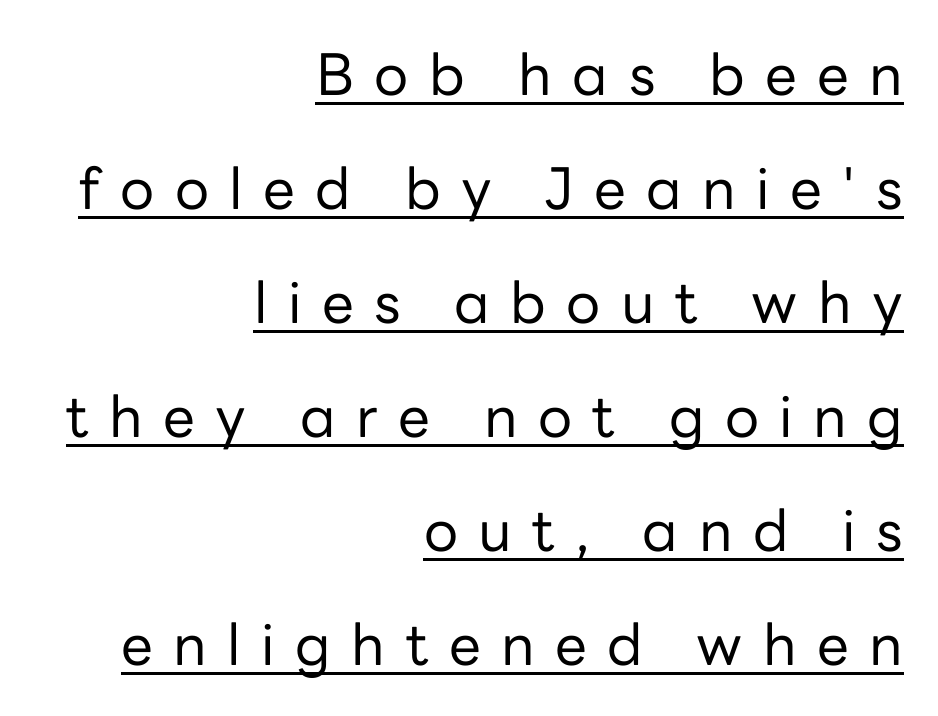
The image shows 57 px regular-weight sans-serif type, upright; set right-aligned, loose line spacing (2.0x), unusually wide letter spacing (+0.36 em), underlined; low stroke contrast and a medium x-height.
